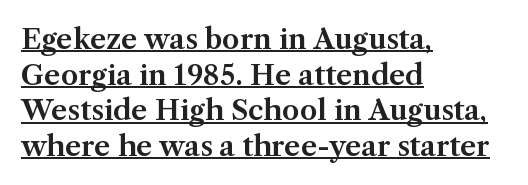
The image shows 28 px serif type, upright; set left-aligned, normal line spacing (1.27x), normal letter spacing, underlined; medium stroke contrast and a medium x-height.
